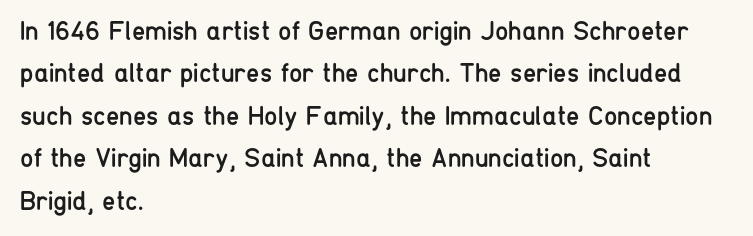
Q: Is the text bold? A: No.
Q: Is the text italic (slanted)? A: No, it is upright.
Q: Is the text underlined? A: No.
Q: How is the paragraph aligned? A: Left-aligned.
Q: Is the spacing between letters normal or unusually wide? A: Normal.
Q: Is the spacing between lines tight, normal or loose? A: Normal.
